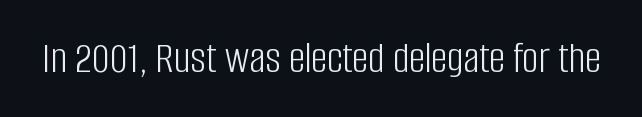
I'd call this a sans setting — the letters go barefoot. The horizontal fit of the characters is conventional and even. Only glyphs here, with clear space below each row. Nothing heavy about these letters — not bold at all. Note the varied advance widths — an 'i' is clearly narrower than an 'm'.
